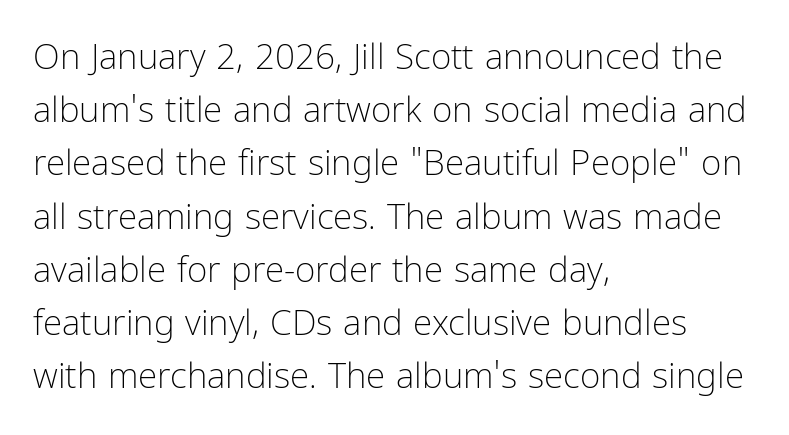
Q: Is the text bold? A: No.
Q: Is the text italic (slanted)? A: No, it is upright.
Q: Is the typeface a serif or a sans-serif typeface? A: Sans-serif.
Q: Is the text underlined? A: No.
Q: How is the paragraph aligned? A: Left-aligned.
Q: Is the spacing between letters normal or unusually wide? A: Normal.
Q: Is the spacing between lines tight, normal or loose? A: Normal.
Q: Width (condensed, normal, or wide)? A: Condensed.
Q: Stroke contrast? A: Low.
Q: x-height? A: Medium.
Q: Monospaced? A: No.
